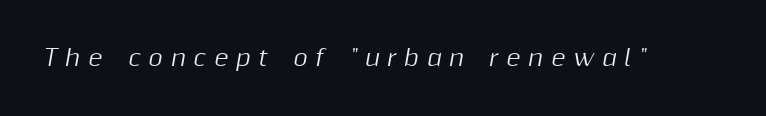
{"italic": "yes", "lean": "right", "slant_degrees": 10, "underline": "no", "letter_spacing": "wide", "letter_spacing_em": 0.35, "glyph_px": 22}
